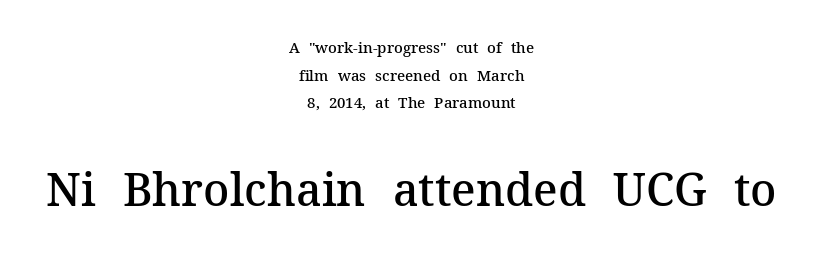
Character widths vary here, with narrow letters taking less room than wide ones. A somewhat darkened texture: the type is semibold rather than bold. Little horizontal feet cap the strokes, marking this as serif type. Descenders hang freely into open space.
